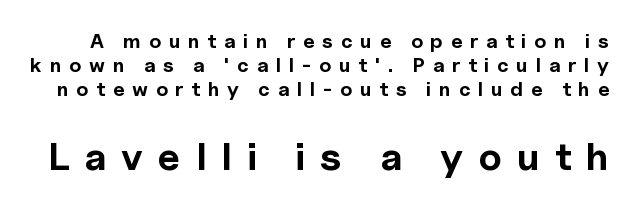
The image shows 39 px bold sans-serif type, upright; set line spacing 1.2x, unusually wide letter spacing (+0.39 em), not underlined; the second (bottom) block is 1.95x larger; a medium x-height.
